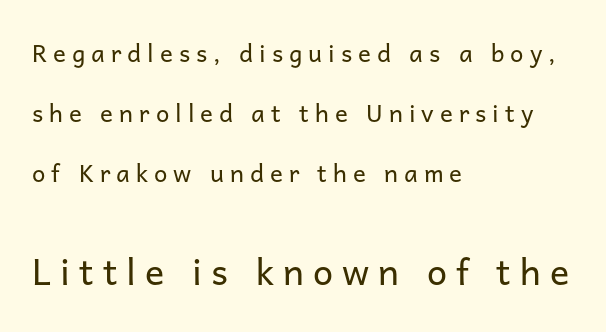
Q: Is the text bold? A: No.
Q: Is the text italic (slanted)? A: No, it is upright.
Q: Is the typeface a serif or a sans-serif typeface? A: Sans-serif.
Q: Is the text underlined? A: No.
Q: How is the paragraph aligned? A: Left-aligned.
Q: Is the spacing between letters normal or unusually wide? A: Unusually wide.
Q: Is the spacing between lines tight, normal or loose? A: Loose.
Q: Which block of text is set in a larger size, the first (top) or the second (bottom)? A: The second (bottom) one.
Q: Width (condensed, normal, or wide)? A: Normal.
Q: Stroke contrast? A: Low.
Q: x-height? A: Medium.
Q: Monospaced? A: No.
